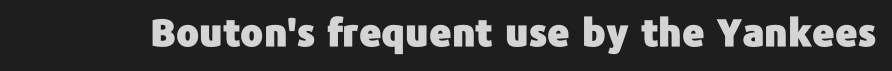
{"serif": "no", "italic": "no", "width": "normal", "stroke_contrast": "low", "x_height": "medium", "monospaced": "no", "underline": "no", "letter_spacing": "normal", "letter_spacing_em": 0.0, "glyph_px": 38}
